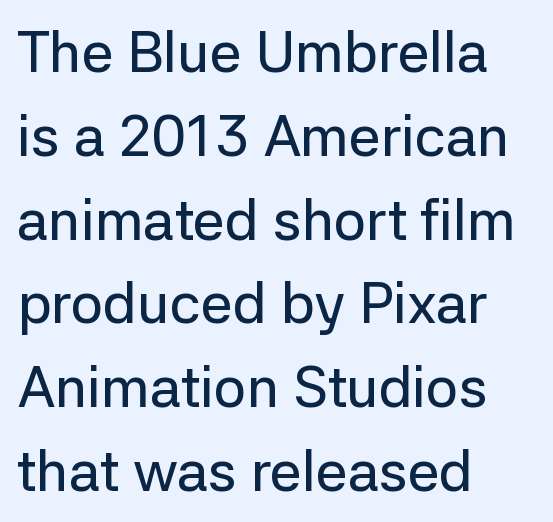
Is the letter spacing exaggerated? No — it looks like the ordinary default. Ordinary non-slanted type is in use. Is this a fixed-width face? No — the glyphs have proportional, varying widths. Line beginnings align vertically; line endings do not. I'd call this a sans setting — the letters go barefoot. Line spacing here is normal.
